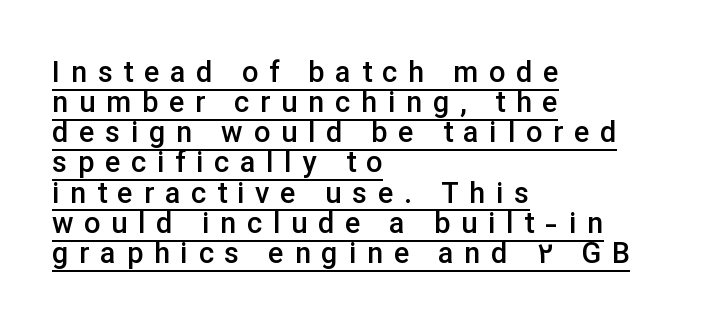
The rendering inserts visible extra space after every character. Line starts are locked; line ends wander. The passage shown is typeset with a sans-serif family. Its strokes are somewhat broadened, the hallmark of semibold type.
